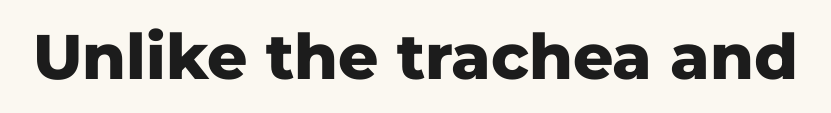
Set as a true bold cut, around the 700 mark. The typography opts for an upright posture over an oblique one. Check where the strokes stop: nothing finishes them off — pure sans. Spacing verdict: proportional, widths tailored to each character.
